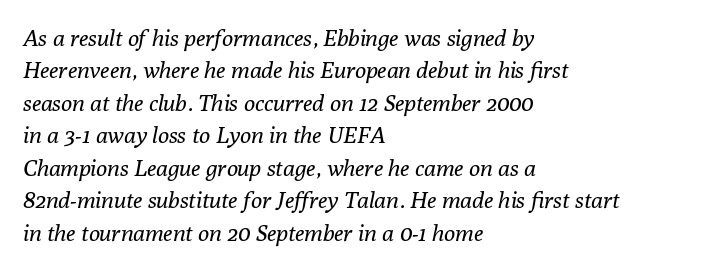
The lines sit at an ordinary, default distance from one another. Underline: absent. The specimen reads as italic at a glance. One-word summary of the alignment: left. Words appear dense and cohesive because spacing is normal. Stroke mass is kept to a normal reading level or below.
